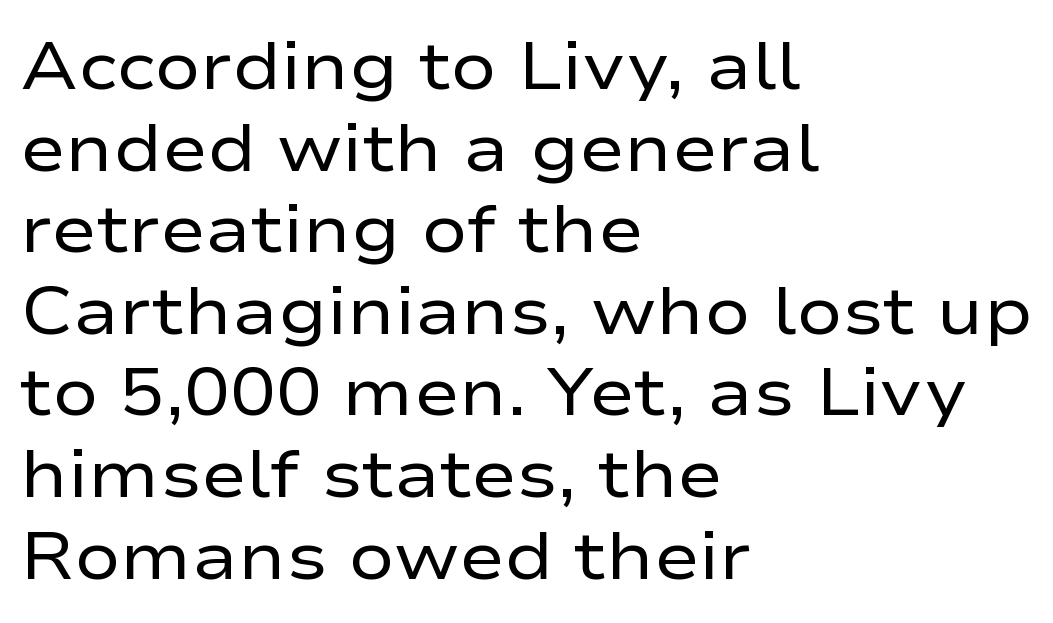
The image shows 68 px regular-weight, wide sans-serif type, upright; set left-aligned, line spacing 1.2x, normal letter spacing, not underlined; low stroke contrast and a medium x-height.
